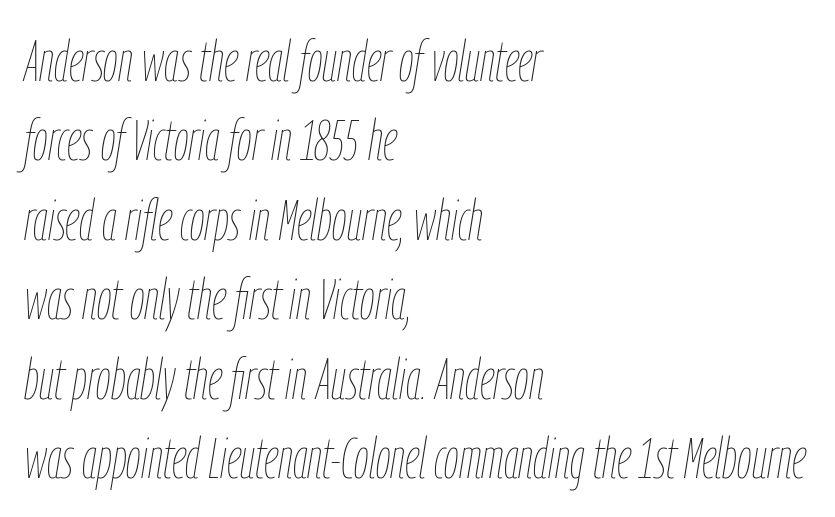
The image shows 58 px thin, condensed type, italic (leaning right); set left-aligned, normal line spacing (1.37x), normal letter spacing, not underlined; low stroke contrast and a medium x-height.
